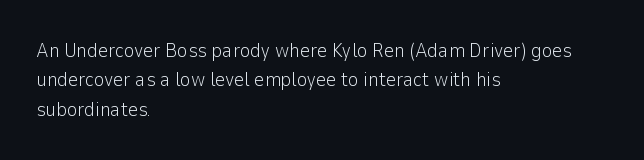
The image shows 20 px text type, upright; set left-aligned, normal line spacing (1.47x), normal letter spacing, not underlined.
